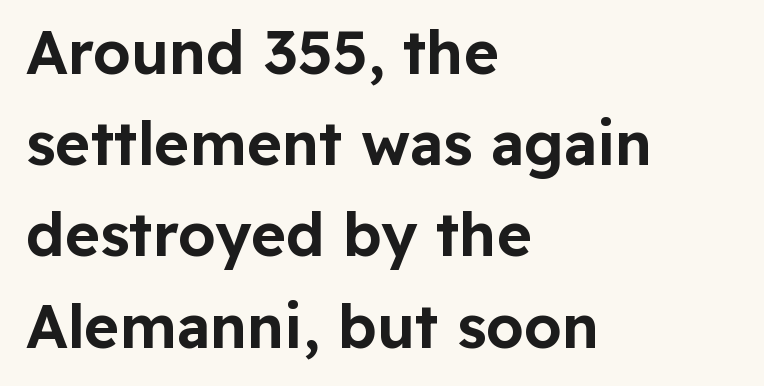
Nobody touched the tracking dial on this one. Unlike italic type, these characters show no tilt at all. Does the type have serifs? No, each stem ends abruptly. Note the varied advance widths — an 'i' is clearly narrower than an 'm'. This sample is left-justified, so line endings fall wherever the words run out.
